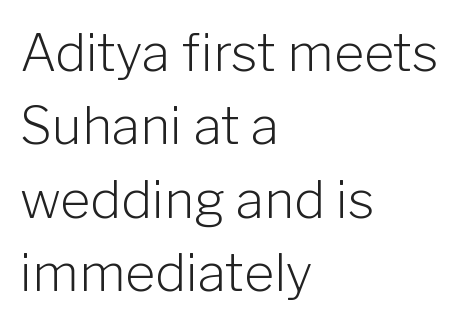
Q: Is the text bold? A: No.
Q: Is the text italic (slanted)? A: No, it is upright.
Q: Is the typeface a serif or a sans-serif typeface? A: Sans-serif.
Q: Is the text underlined? A: No.
Q: How is the paragraph aligned? A: Left-aligned.
Q: Is the spacing between letters normal or unusually wide? A: Normal.
Q: Is the spacing between lines tight, normal or loose? A: Normal.
Q: Width (condensed, normal, or wide)? A: Normal.
Q: Stroke contrast? A: Low.
Q: x-height? A: Medium.
Q: Monospaced? A: No.
